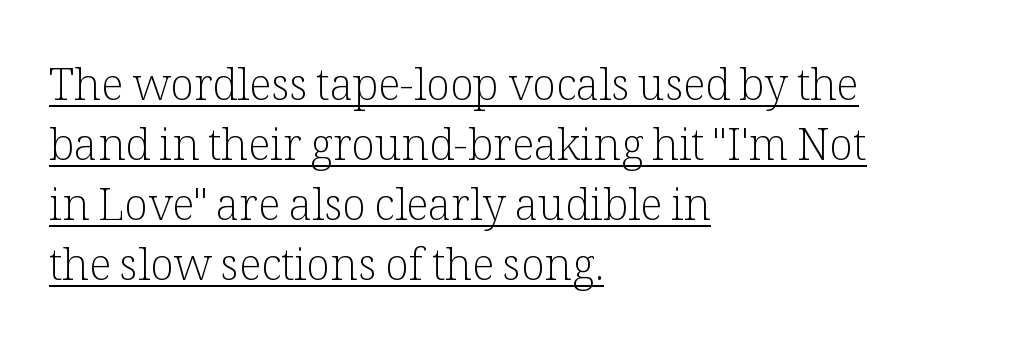
Baseline-to-baseline distance is the conventional proportion of letter height. Stems and bowls with no extra thickness — not bold. This is serif lettering, the kind often seen in printed books. A typographer would call this underscored text.
